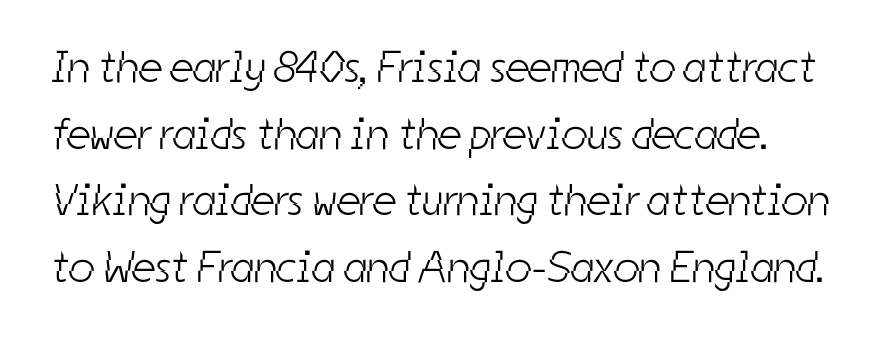
{"serif": "no", "bold": "no", "weight": "light", "width": "condensed", "stroke_contrast": "low", "x_height": "medium", "monospaced": "no", "underline": "no", "line_spacing": "normal", "line_spacing_ratio": 1.48, "letter_spacing": "normal", "letter_spacing_em": 0.0, "glyph_px": 45}
